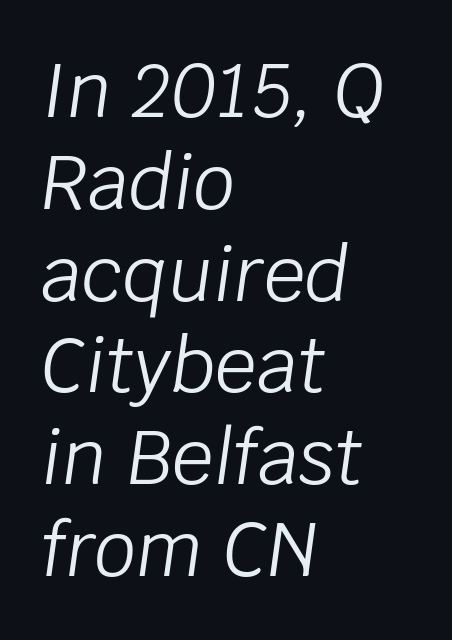
{"italic": "yes", "lean": "right", "slant_degrees": 8, "bold": "no", "weight": "light", "width": "normal", "stroke_contrast": "low", "x_height": "large", "monospaced": "no", "underline": "no", "align": "left", "line_spacing_ratio": 1.24, "letter_spacing": "normal", "letter_spacing_em": 0.0, "glyph_px": 74}
